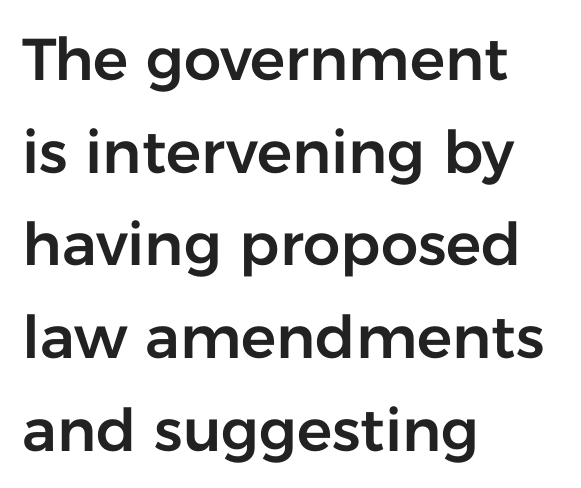
Successive baselines arrive at the customary interval. There is no visible air inserted between adjacent glyphs. The paragraph has a hard left edge and a soft right edge. The typography opts for an upright posture over an oblique one. Think of a printed novel: that variable character pitch is what you see here.
